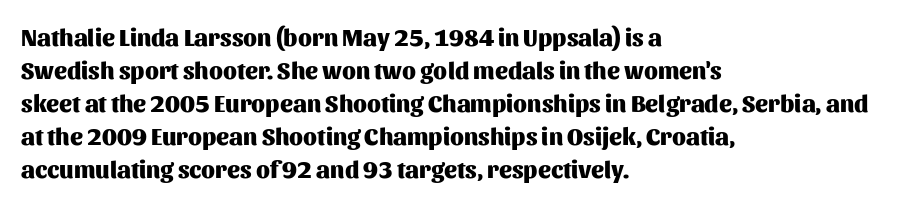
The image shows 24 px bold type, upright; set left-aligned, normal line spacing (1.38x), normal letter spacing, not underlined.
